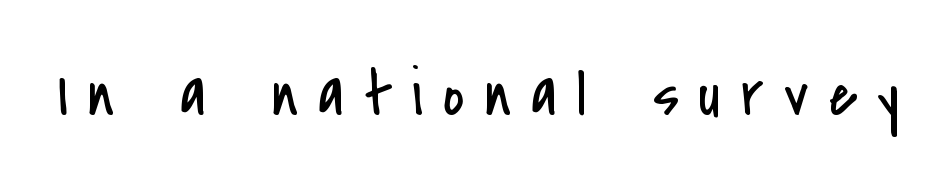
The image shows 65 px regular-weight, condensed sans-serif type, upright; set unusually wide letter spacing (+0.31 em), not underlined; low stroke contrast and a small x-height.
